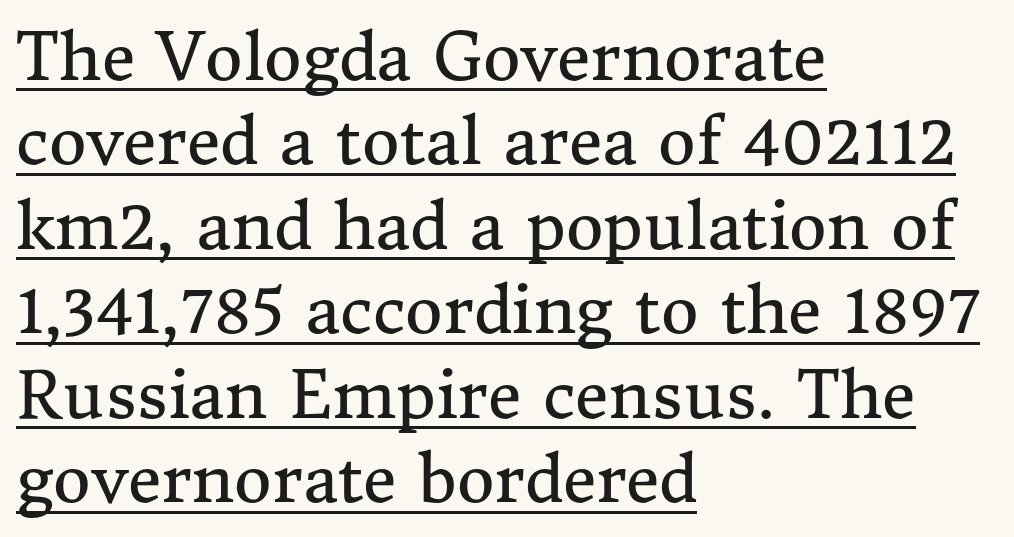
Q: Is the text bold? A: No.
Q: Is the text italic (slanted)? A: No, it is upright.
Q: Is the typeface a serif or a sans-serif typeface? A: Serif.
Q: Is the text underlined? A: Yes.
Q: How is the paragraph aligned? A: Left-aligned.
Q: Is the spacing between letters normal or unusually wide? A: Normal.
Q: Is the spacing between lines tight, normal or loose? A: Normal.
Q: Width (condensed, normal, or wide)? A: Normal.
Q: Stroke contrast? A: Medium.
Q: x-height? A: Medium.
Q: Monospaced? A: No.
